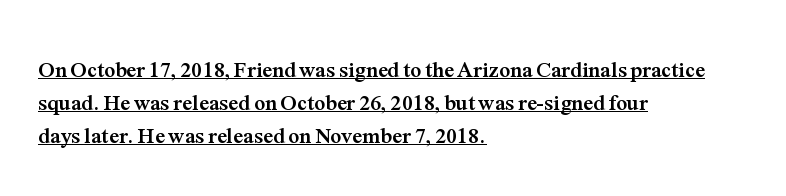
Q: Is the text bold? A: Yes.
Q: Is the text italic (slanted)? A: No, it is upright.
Q: Is the text underlined? A: Yes.
Q: How is the paragraph aligned? A: Left-aligned.
Q: Is the spacing between letters normal or unusually wide? A: Normal.
Q: Is the spacing between lines tight, normal or loose? A: Normal.
